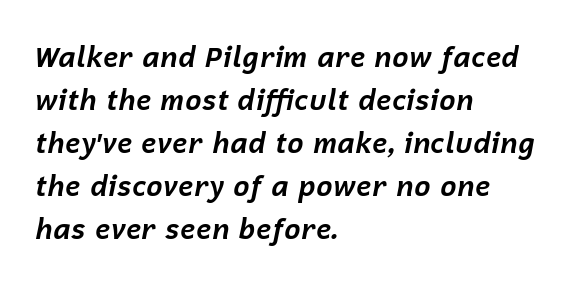
The image shows 28 px bold type, italic (leaning right); set left-aligned, normal line spacing (1.54x), normal letter spacing, not underlined; low stroke contrast and a medium x-height.
